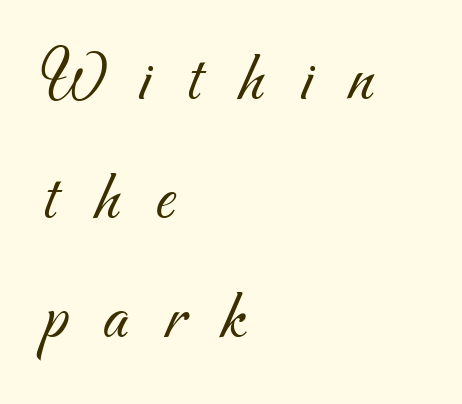
Grotesque or geometric, the face here clearly has no serifs. Clear beneath every line of the passage. These lines sit exactly where default settings would place them. The letters look calm and open, with moderate or lighter stems. Spacing verdict: proportional, widths tailored to each character.
